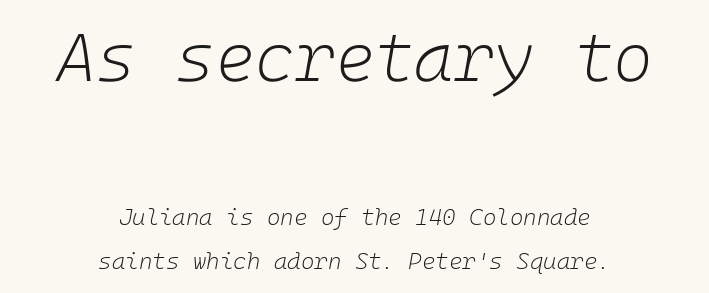
The image shows 68 px light type, italic (leaning right); set centered, loose line spacing (1.93x), normal letter spacing, not underlined; the first (top) block is 2.96x larger; low stroke contrast and a medium x-height.
